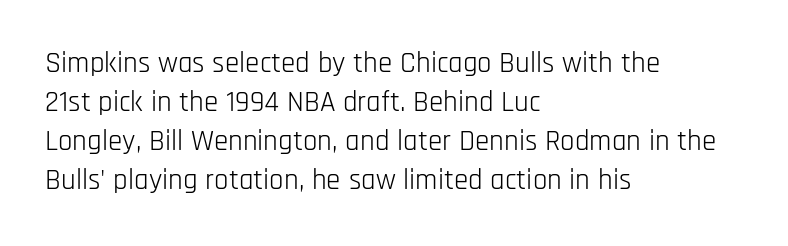
Q: Is the text bold? A: No.
Q: Is the text italic (slanted)? A: No, it is upright.
Q: Is the typeface a serif or a sans-serif typeface? A: Sans-serif.
Q: Is the text underlined? A: No.
Q: How is the paragraph aligned? A: Left-aligned.
Q: Is the spacing between letters normal or unusually wide? A: Normal.
Q: Is the spacing between lines tight, normal or loose? A: Normal.
Q: Width (condensed, normal, or wide)? A: Condensed.
Q: Stroke contrast? A: Low.
Q: x-height? A: Large.
Q: Monospaced? A: No.
